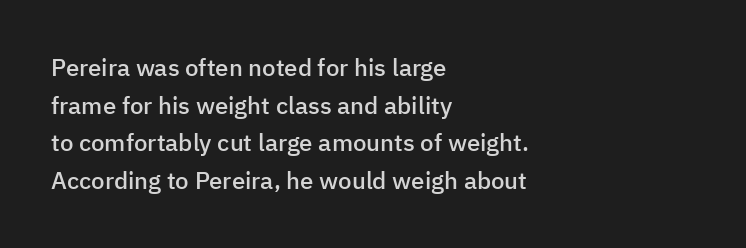
{"italic": "no", "bold": "semi", "underline": "no", "align": "left", "line_spacing": "normal", "line_spacing_ratio": 1.57, "letter_spacing": "normal", "letter_spacing_em": 0.0, "glyph_px": 24}
